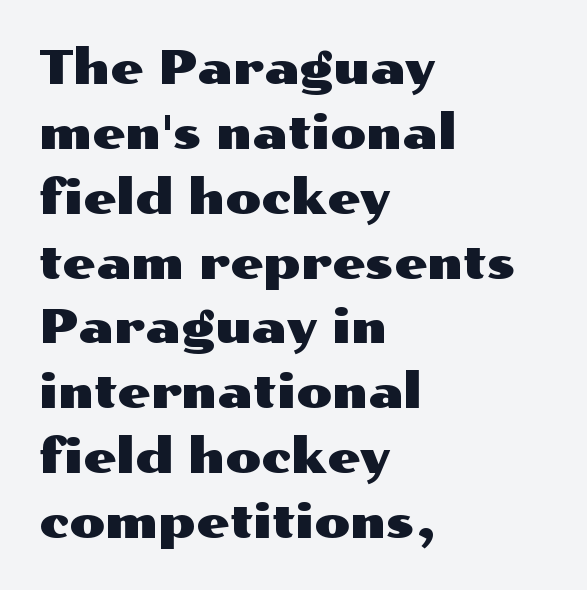
{"serif": "no", "italic": "no", "width": "wide", "stroke_contrast": "medium", "x_height": "medium", "monospaced": "no", "underline": "no", "align": "left", "line_spacing": "normal", "line_spacing_ratio": 1.38, "letter_spacing": "normal", "letter_spacing_em": 0.0, "glyph_px": 47}
